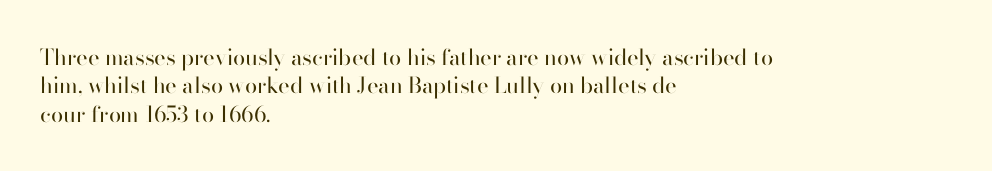
The image shows 22 px text type, upright; set left-aligned, normal line spacing (1.29x), normal letter spacing, not underlined.
